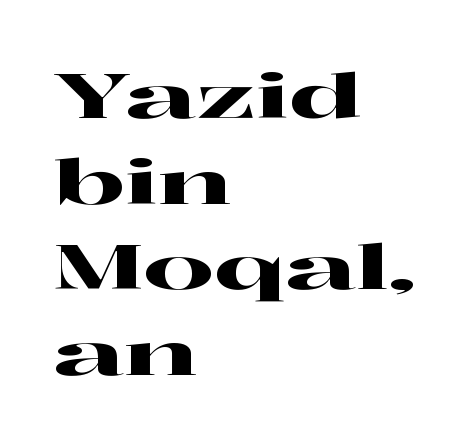
{"serif": "yes", "italic": "no", "width": "wide", "stroke_contrast": "high", "x_height": "medium", "monospaced": "no", "underline": "no", "align": "left", "line_spacing": "normal", "line_spacing_ratio": 1.38, "letter_spacing": "normal", "letter_spacing_em": 0.0, "glyph_px": 62}
